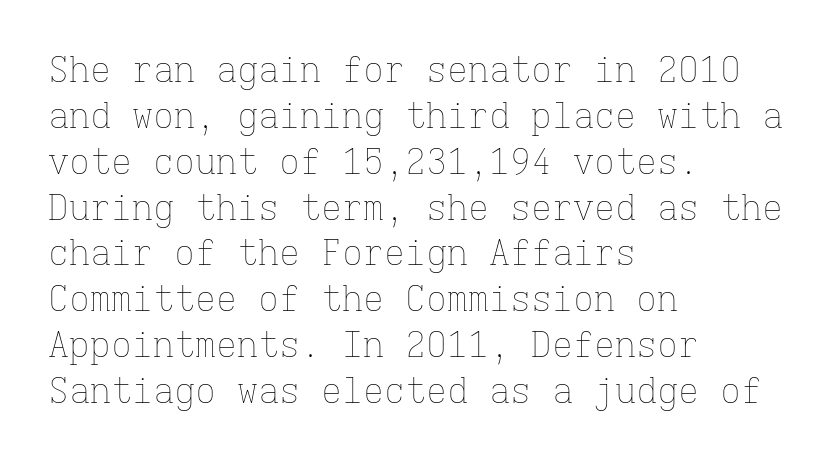
These lines are rendered in a fixed-pitch font. Rendered with straight, roman letterforms. No extra tracking has been applied to these lines. This sample keeps an unexceptional amount of space between lines. A clean baseline with only descenders dipping below it.
